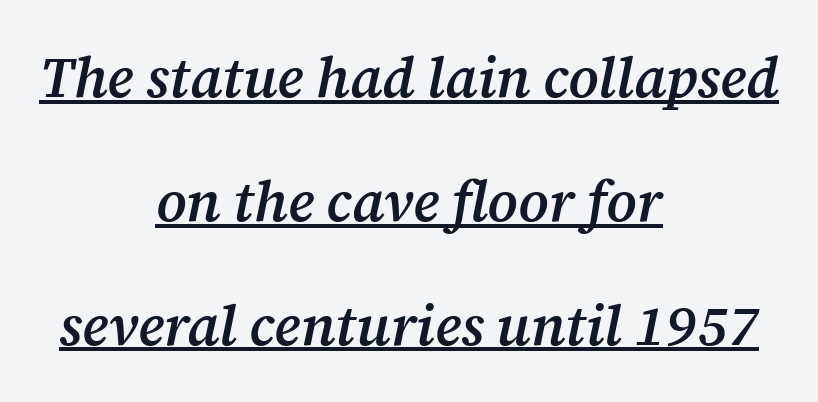
{"serif": "yes", "italic": "yes", "lean": "right", "slant_degrees": 12, "bold": "semi", "weight": "semibold", "width": "normal", "stroke_contrast": "medium", "x_height": "medium", "monospaced": "no", "underline": "yes", "align": "center", "line_spacing": "loose", "line_spacing_ratio": 2.21, "letter_spacing": "normal", "letter_spacing_em": 0.0, "glyph_px": 56}
